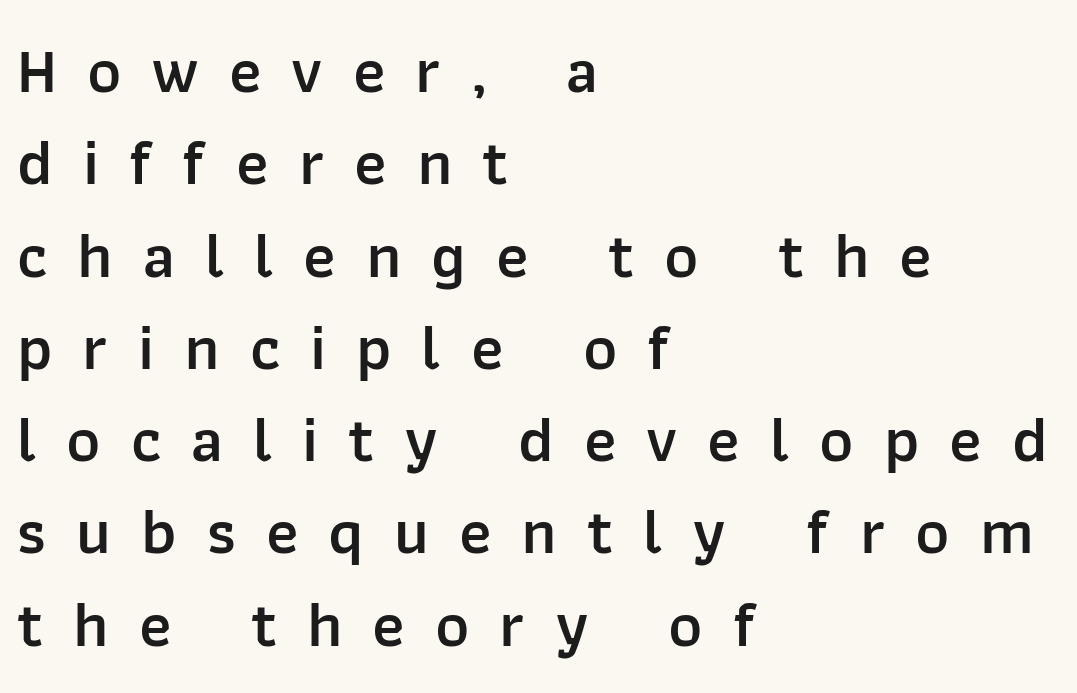
The image shows 65 px semibold sans-serif type, upright; set left-aligned, normal line spacing (1.42x), unusually wide letter spacing (+0.46 em), not underlined; low stroke contrast and a medium x-height.
